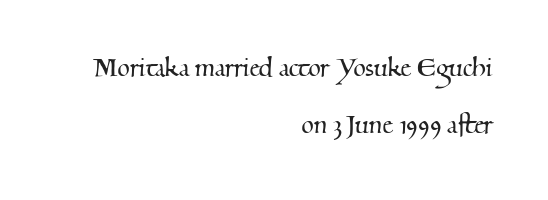
The image shows 32 px serif type; set right-aligned, line spacing 1.77x, normal letter spacing, not underlined; medium stroke contrast and a small x-height.
